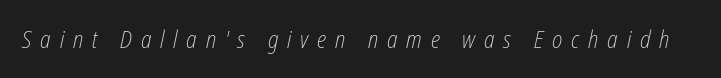
Q: Is the text bold? A: No.
Q: Is the text italic (slanted)? A: Yes, it leans right by about 12 degrees.
Q: Is the text underlined? A: No.
Q: Is the spacing between letters normal or unusually wide? A: Unusually wide.
